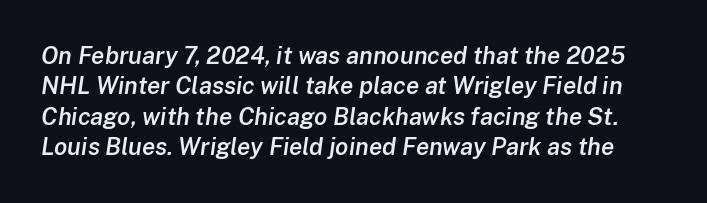
{"italic": "yes", "lean": "right", "slant_degrees": 8, "bold": "semi", "underline": "no", "line_spacing": "normal", "line_spacing_ratio": 1.27, "letter_spacing": "normal", "letter_spacing_em": 0.0, "glyph_px": 24}
